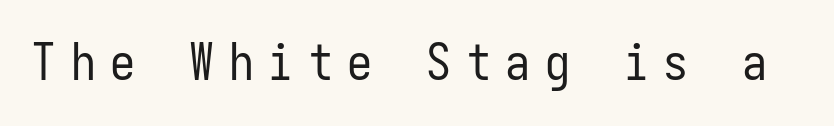
{"serif": "no", "italic": "no", "bold": "no", "weight": "regular", "width": "condensed", "stroke_contrast": "low", "x_height": "medium", "monospaced": "yes", "underline": "no", "letter_spacing": "wide", "letter_spacing_em": 0.29, "glyph_px": 50}
